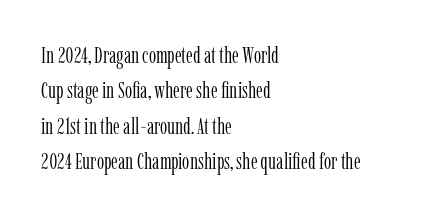
{"italic": "no", "bold": "no", "underline": "no", "align": "left", "line_spacing": "normal", "line_spacing_ratio": 1.54, "letter_spacing": "normal", "letter_spacing_em": 0.0, "glyph_px": 23}
